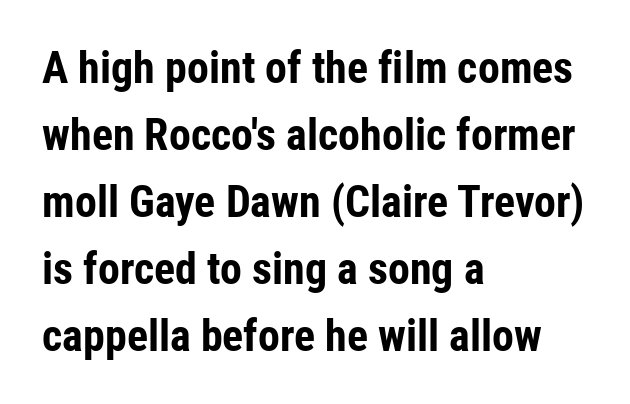
These lines are rendered in a variable-pitch font. I'd call this a sans setting — the letters go barefoot. If you measured baseline to baseline, you'd find a middling distance. The compositor pushed each line to the left boundary. Style check: upright.
